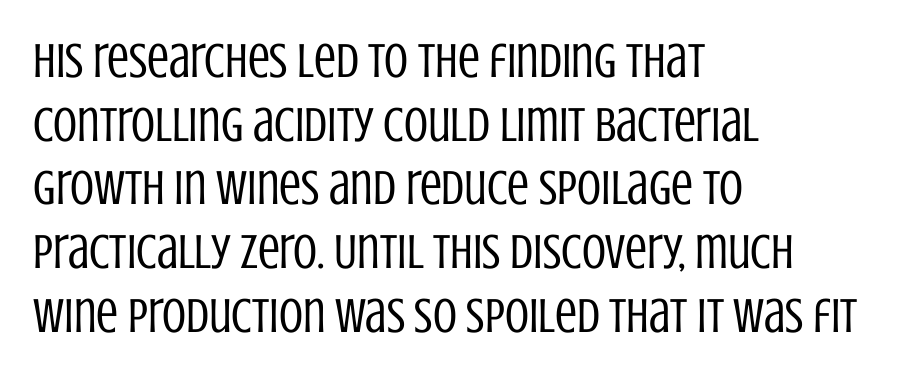
The line texture is even and compact thanks to regular tracking. Line spacing here is normal. Stroke terminals: plain, sans-serif. Nothing heavy about these letters — not bold at all. The specimen reads as upright at a glance. Where is the straight margin? On the left.
